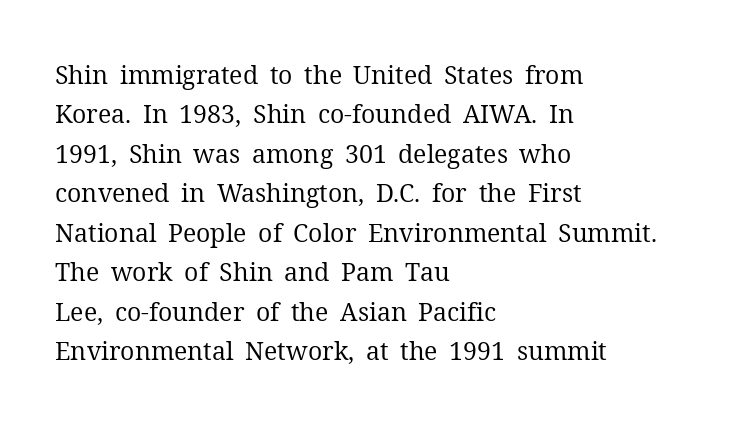
{"italic": "no", "bold": "no", "underline": "no", "align": "left", "line_spacing": "normal", "line_spacing_ratio": 1.58, "letter_spacing": "normal", "letter_spacing_em": 0.0, "glyph_px": 25}
